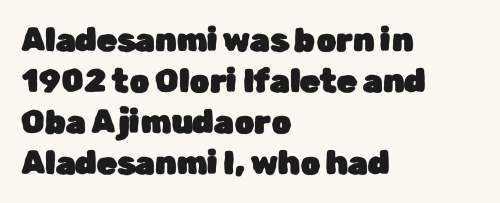
The image shows 32 px sans-serif type, upright; set left-aligned, normal line spacing (1.28x), normal letter spacing, not underlined; low stroke contrast and a medium x-height.
